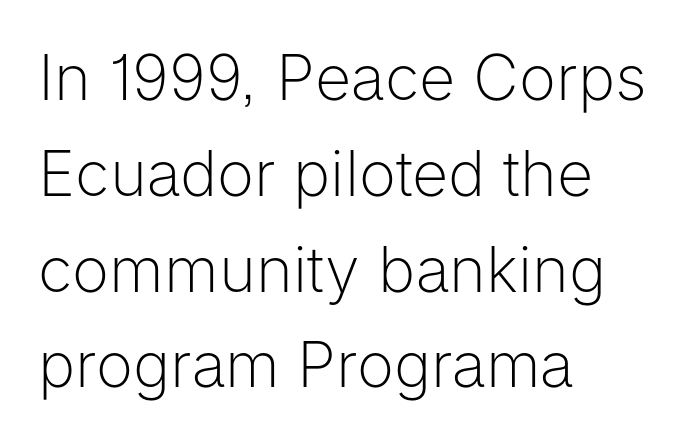
Do the characters align in a grid? No, the font is proportional. Nobody touched the tracking dial on this one. Check the space under the baseline: it is left empty. The passage shown is not bold in any degree. These lines are set flush left with a ragged right edge. In terms of leading, this rendering sits right in the middle.
